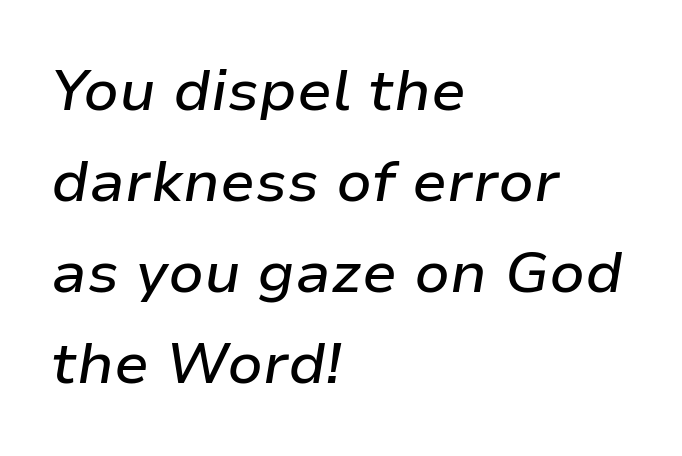
The image shows 58 px text type, italic (leaning right); set left-aligned, normal line spacing (1.57x), normal letter spacing, not underlined; low stroke contrast and a medium x-height.
